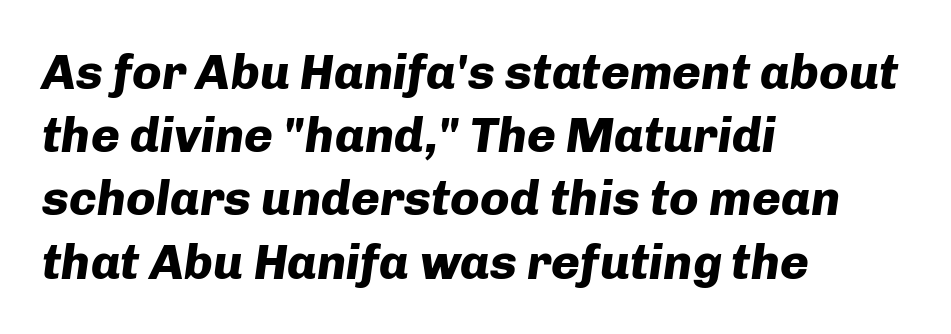
The image shows 49 px heavy type, italic (leaning right); set left-aligned, normal line spacing (1.29x), normal letter spacing, not underlined; low stroke contrast and a medium x-height.
